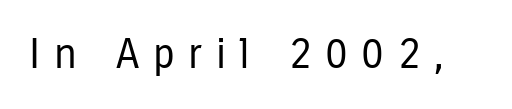
Only glyphs here, with clear space below each row. Characters remain perfectly vertical along every line. This sample has the flowing, uneven cadence of proportional lettering. Someone cranked the tracking dial way up on this one.
